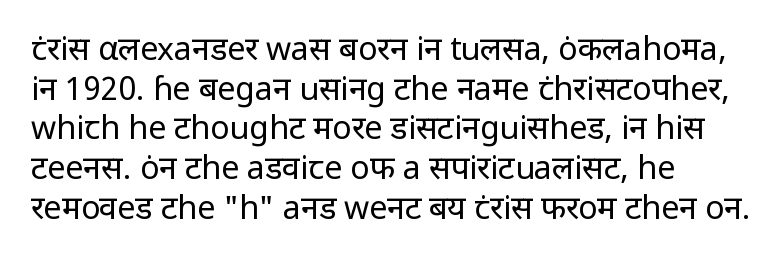
{"serif": "no", "italic": "no", "bold": "no", "weight": "regular", "width": "normal", "stroke_contrast": "low", "x_height": "medium", "monospaced": "no", "underline": "no", "align": "left", "line_spacing_ratio": 1.24, "letter_spacing": "normal", "letter_spacing_em": 0.0, "glyph_px": 32}
